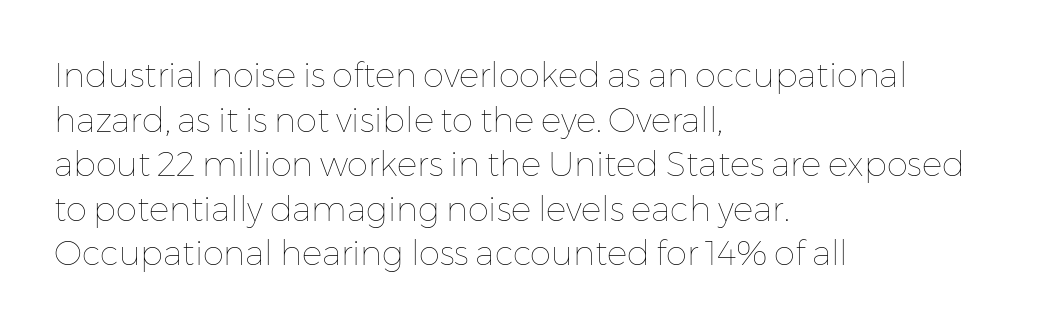
This sample uses plain, unmodified letter spacing. The strip under each line holds only bare page. Vertical spacing — default. The lettering holds an erect, upright posture throughout. The letterforms sit at book weight or below. These lines are rendered in a variable-pitch font.
